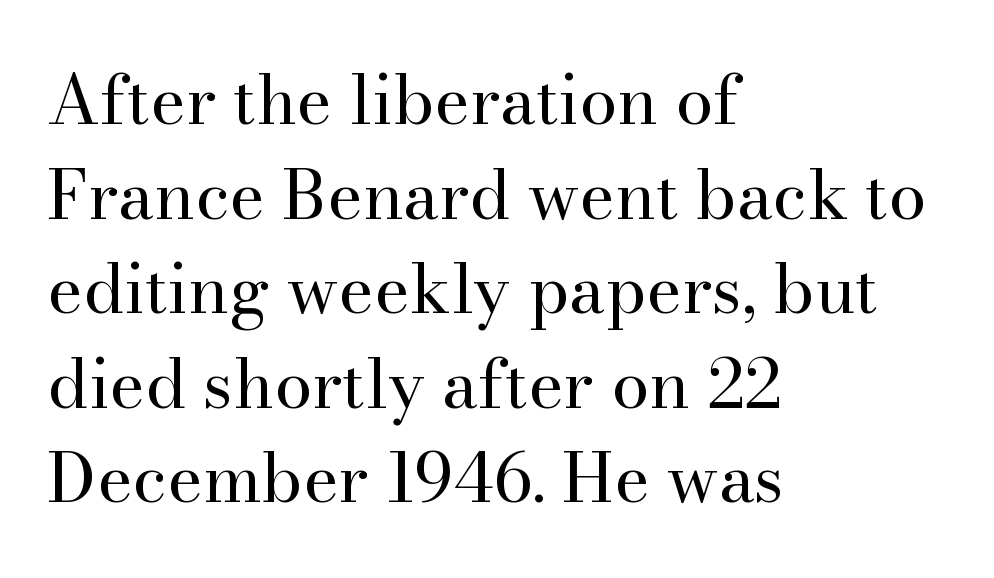
{"serif": "yes", "italic": "no", "bold": "no", "weight": "regular", "width": "normal", "stroke_contrast": "high", "x_height": "small", "monospaced": "no", "underline": "no", "align": "left", "line_spacing": "normal", "line_spacing_ratio": 1.39, "letter_spacing": "normal", "letter_spacing_em": 0.0, "glyph_px": 68}
